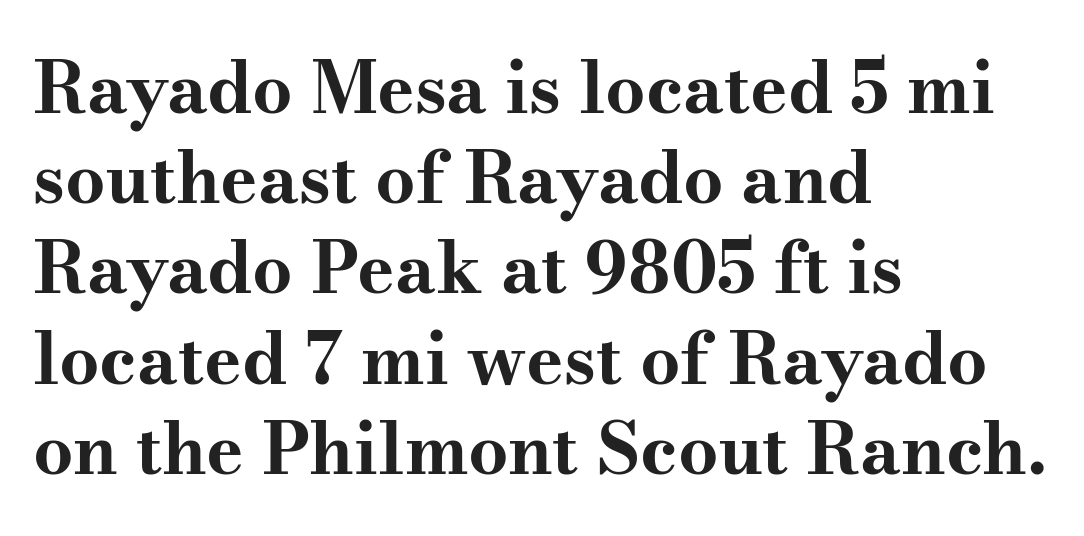
The image shows 71 px bold, wide serif type, upright; set left-aligned, normal line spacing (1.27x), normal letter spacing, not underlined; medium stroke contrast and a small x-height.
